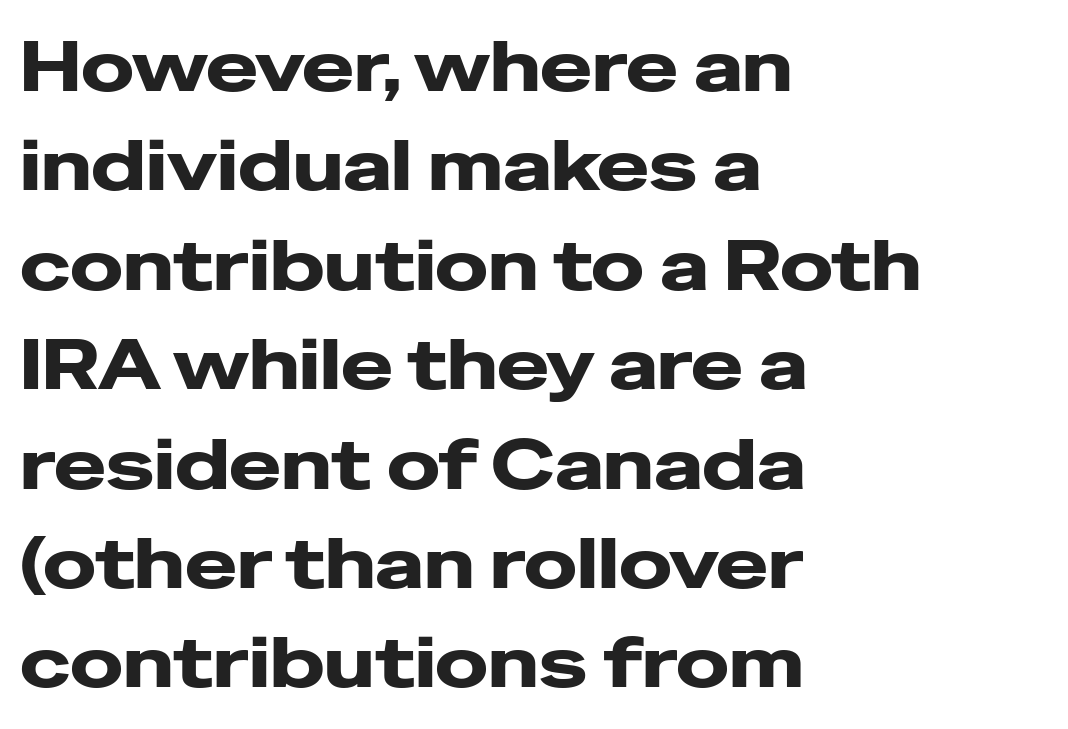
{"serif": "no", "italic": "no", "width": "wide", "stroke_contrast": "low", "x_height": "medium", "monospaced": "no", "underline": "no", "align": "left", "line_spacing": "normal", "line_spacing_ratio": 1.42, "letter_spacing": "normal", "letter_spacing_em": 0.0, "glyph_px": 70}
